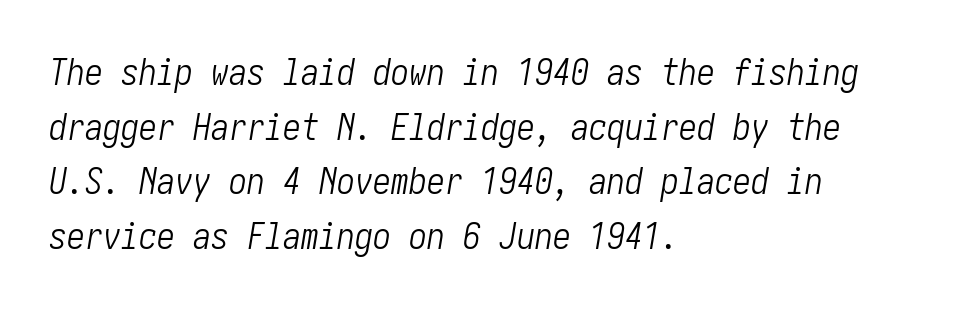
{"italic": "yes", "lean": "right", "slant_degrees": 10, "bold": "no", "weight": "light", "width": "condensed", "stroke_contrast": "low", "x_height": "medium", "underline": "no", "align": "left", "line_spacing": "normal", "line_spacing_ratio": 1.52, "letter_spacing": "normal", "letter_spacing_em": 0.0, "glyph_px": 36}
